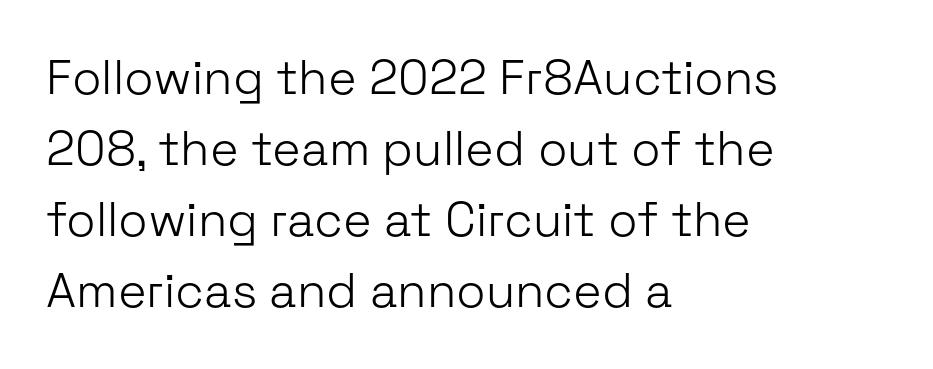
The image shows 48 px light sans-serif type, upright; set left-aligned, normal line spacing (1.48x), normal letter spacing, not underlined; low stroke contrast and a medium x-height.
